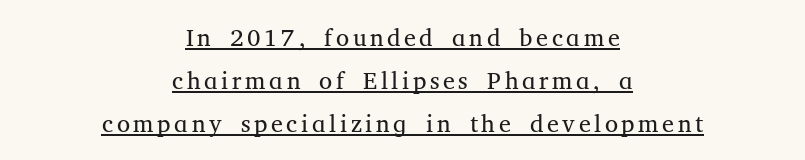
The image shows 24 px text type, upright; set centered, line spacing 1.79x, underlined.
